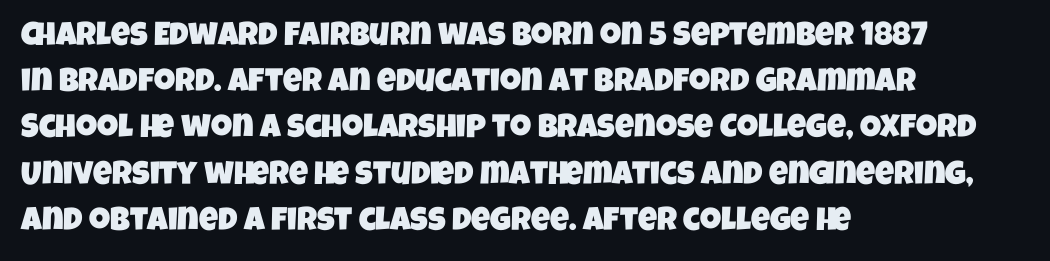
The image shows 33 px condensed sans-serif type; set left-aligned, normal line spacing (1.4x), normal letter spacing, not underlined; low stroke contrast and a large x-height.
